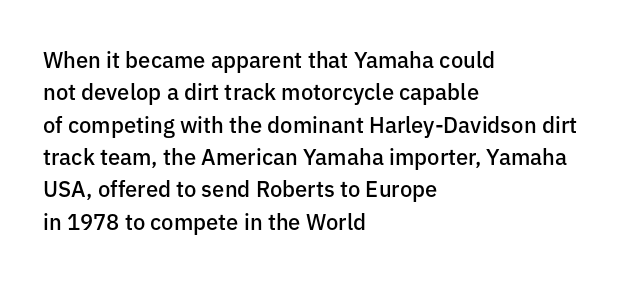
Q: Is the text bold? A: Semi-bold.
Q: Is the text italic (slanted)? A: No, it is upright.
Q: Is the text underlined? A: No.
Q: How is the paragraph aligned? A: Left-aligned.
Q: Is the spacing between letters normal or unusually wide? A: Normal.
Q: Is the spacing between lines tight, normal or loose? A: Normal.
